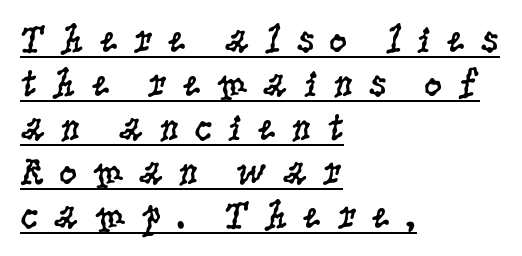
{"serif": "yes", "bold": "no", "weight": "regular", "width": "condensed", "stroke_contrast": "low", "x_height": "large", "monospaced": "no", "underline": "yes", "align": "left", "line_spacing": "tight", "line_spacing_ratio": 1.1, "letter_spacing": "wide", "letter_spacing_em": 0.36, "glyph_px": 40}
